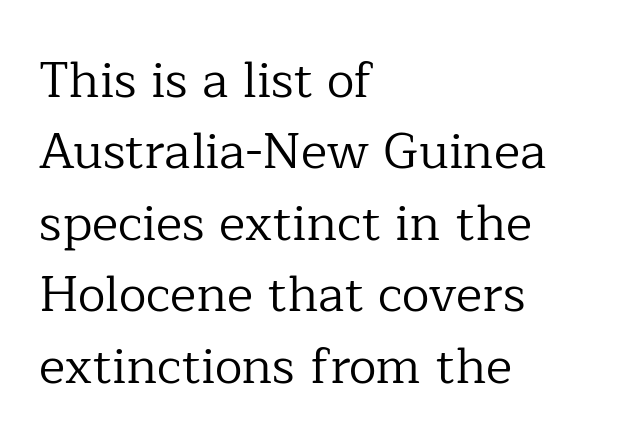
The image shows 50 px regular-weight serif type, upright; set left-aligned, normal line spacing (1.43x), normal letter spacing, not underlined; low stroke contrast and a medium x-height.
